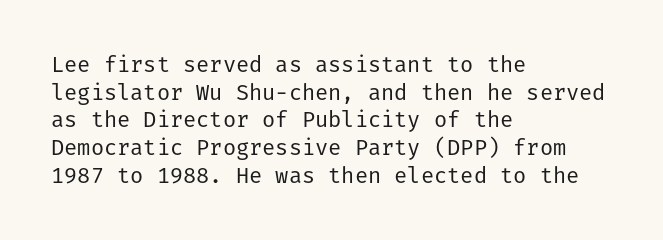
The typeface has the unassuming heft of standard copy or less. Vertical strokes here are truly vertical. A clean baseline with only descenders dipping below it. Default kerning and tracking; the words read as compact shapes.
